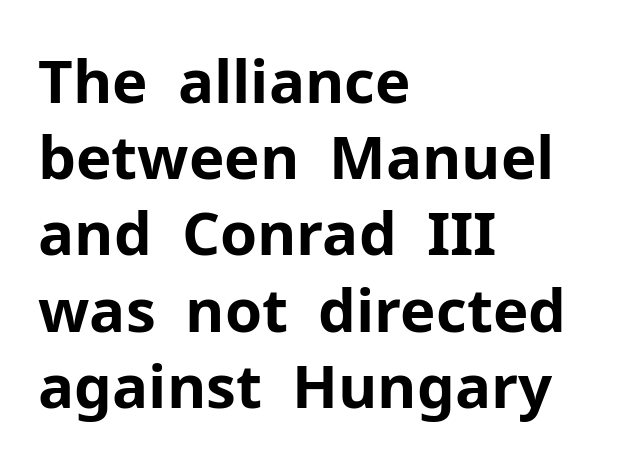
The image shows 60 px bold sans-serif type, upright; set left-aligned, normal line spacing (1.27x), normal letter spacing, not underlined; low stroke contrast and a medium x-height.
